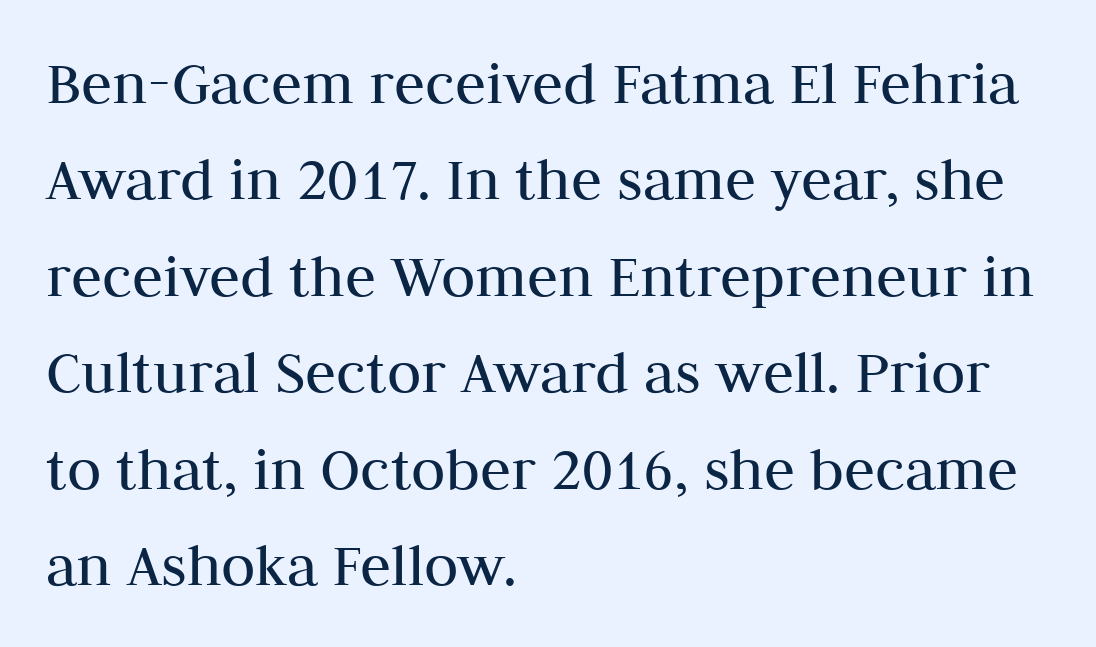
The image shows 63 px regular-weight serif type, upright; set left-aligned, normal line spacing (1.53x), normal letter spacing, not underlined; medium stroke contrast and a medium x-height.
